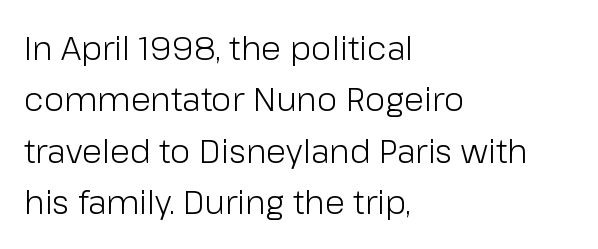
The image shows 33 px light sans-serif type, upright; set left-aligned, normal line spacing (1.56x), normal letter spacing, not underlined; low stroke contrast and a medium x-height.
